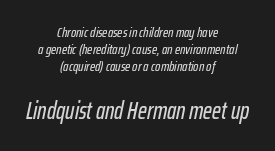
Q: Is the text italic (slanted)? A: Yes, it leans right by about 12 degrees.
Q: Is the text underlined? A: No.
Q: How is the paragraph aligned? A: Centered.
Q: Is the spacing between letters normal or unusually wide? A: Normal.
Q: Which block of text is set in a larger size, the first (top) or the second (bottom)? A: The second (bottom) one.
